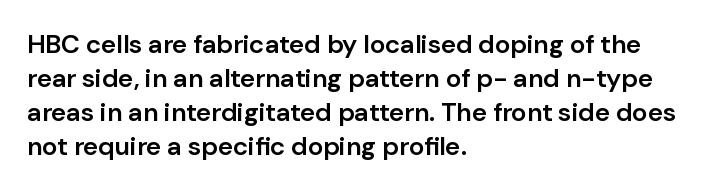
The image shows 26 px text type, upright; set left-aligned, normal line spacing (1.31x), normal letter spacing, not underlined.
